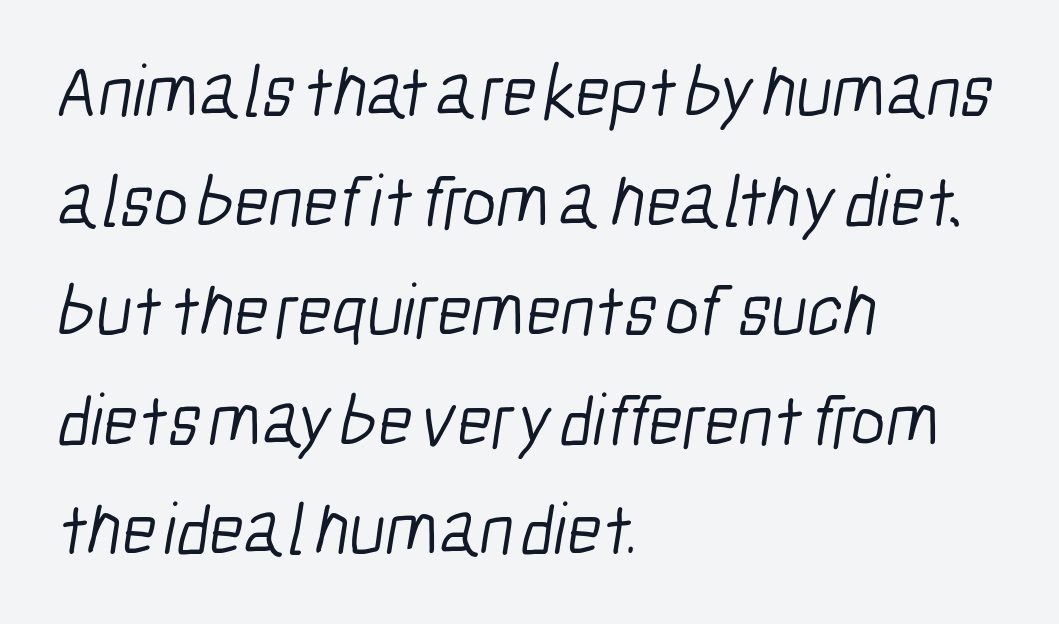
{"serif": "no", "bold": "no", "weight": "light", "width": "condensed", "stroke_contrast": "low", "x_height": "medium", "monospaced": "no", "underline": "no", "align": "left", "line_spacing": "normal", "line_spacing_ratio": 1.48, "letter_spacing": "normal", "letter_spacing_em": 0.0, "glyph_px": 74}
